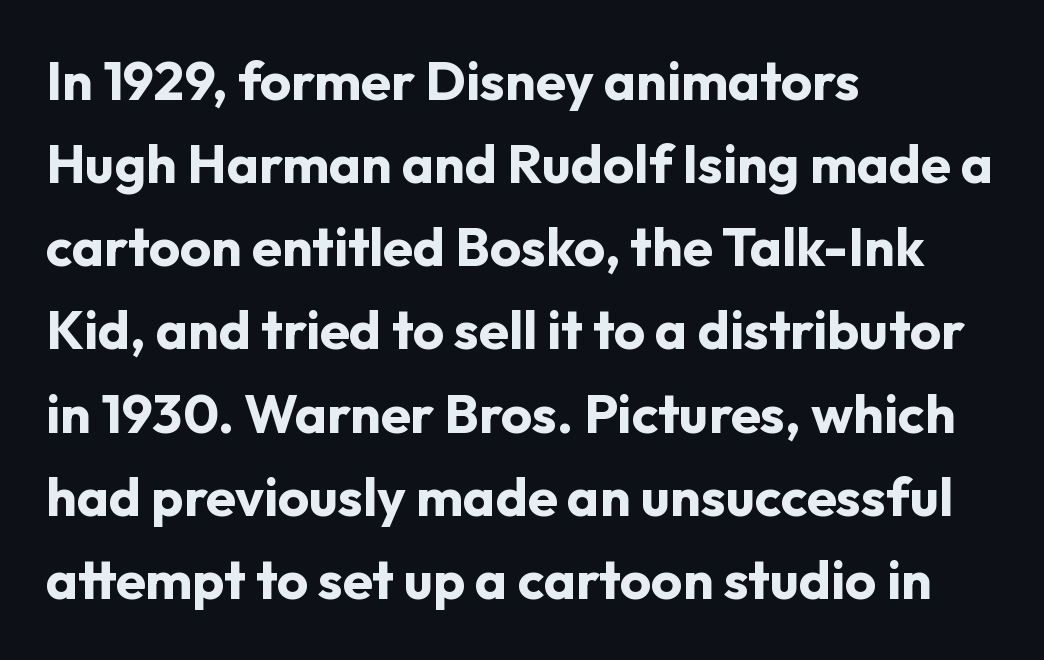
Rows of type keep a routine distance in the vertical direction. The glyphs are unaccompanied by any horizontal stroke below them. Where is the straight margin? On the left. Unlike italic type, these characters show no tilt at all. These lines are rendered in a variable-pitch font.
